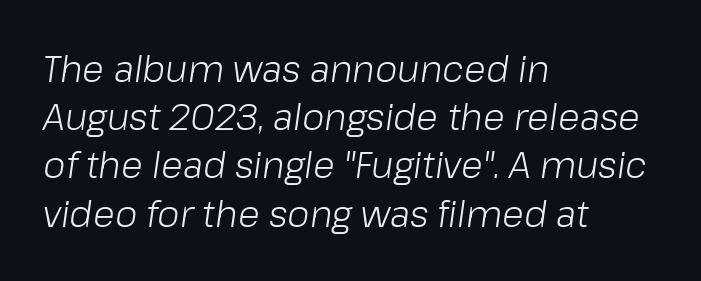
The image shows 36 px light type, italic (leaning right); set left-aligned, normal line spacing (1.34x), normal letter spacing, not underlined; low stroke contrast and a medium x-height.
